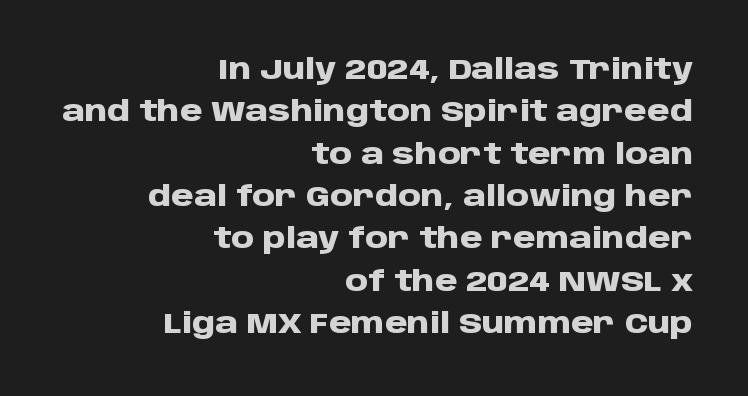
Each letter's strokes conclude bluntly, with no projecting serifs. Upright lettering throughout. Do the characters align in a grid? No, the font is proportional. Compared with a flush-left layout, this one pins lines to the opposite, right side. Inter-character spacing is left at the font's built-in metrics.
